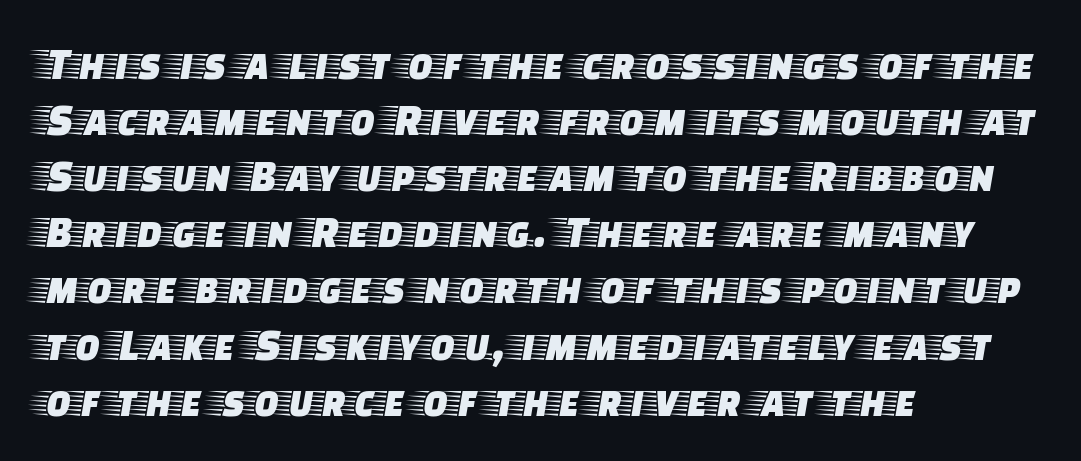
The image shows 46 px wide serif type; set left-aligned, line spacing 1.22x, normal letter spacing, not underlined; low stroke contrast and a large x-height.
